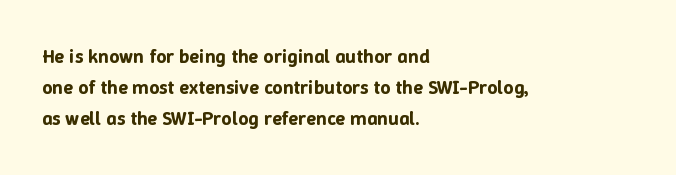
Q: Is the text italic (slanted)? A: No, it is upright.
Q: Is the text underlined? A: No.
Q: How is the paragraph aligned? A: Left-aligned.
Q: Is the spacing between letters normal or unusually wide? A: Normal.
Q: Is the spacing between lines tight, normal or loose? A: Normal.
